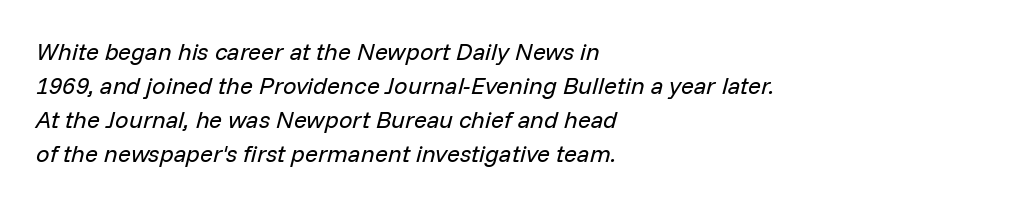
The image shows 24 px text type, italic (leaning right); set left-aligned, normal line spacing (1.42x), normal letter spacing, not underlined.
